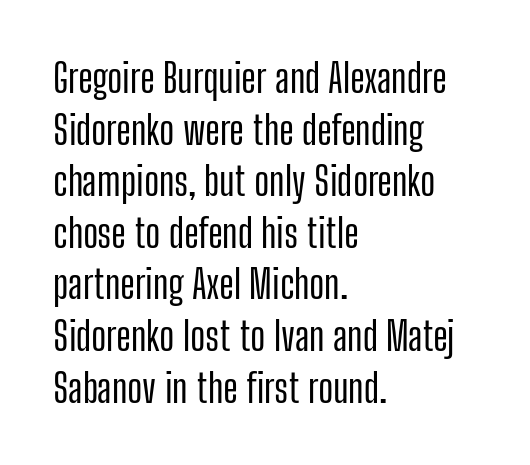
{"serif": "no", "italic": "no", "width": "condensed", "stroke_contrast": "low", "x_height": "medium", "monospaced": "no", "underline": "no", "align": "left", "line_spacing": "normal", "line_spacing_ratio": 1.29, "letter_spacing": "normal", "letter_spacing_em": 0.0, "glyph_px": 40}
